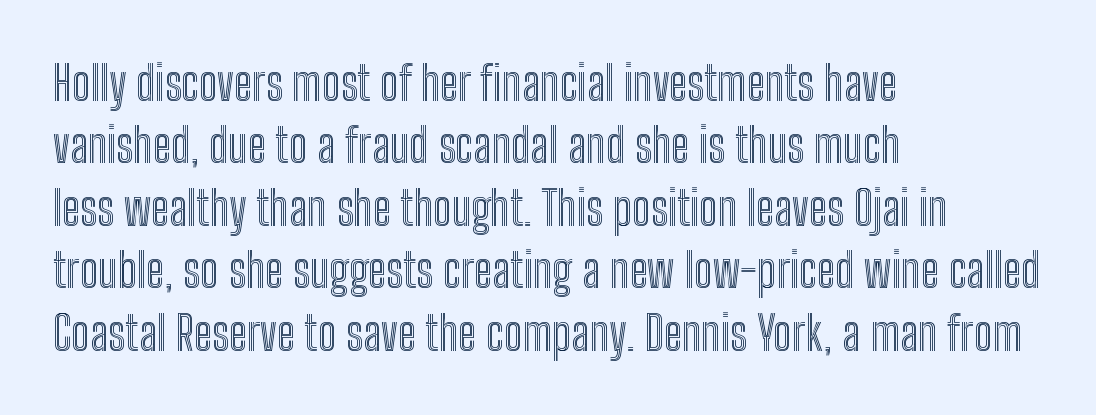
{"italic": "no", "width": "condensed", "x_height": "medium", "monospaced": "no", "underline": "no", "align": "left", "line_spacing": "normal", "line_spacing_ratio": 1.3, "letter_spacing": "normal", "letter_spacing_em": 0.0, "glyph_px": 48}
